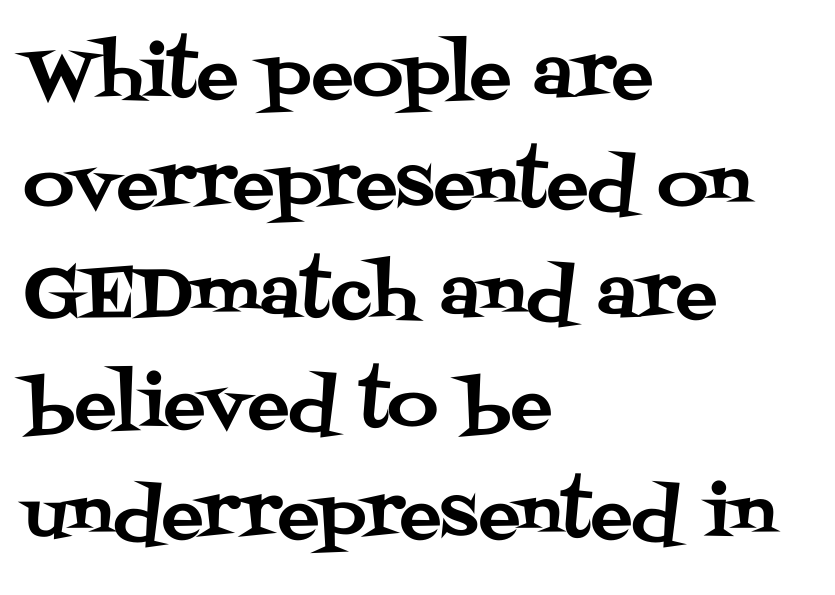
This is the regular roman posture of the typeface. Do the characters align in a grid? No, the font is proportional. A serif font was chosen for this passage. This rendering uses left alignment, leaving the right contour irregular. Does extra space separate the letters? No, they use regular spacing.
